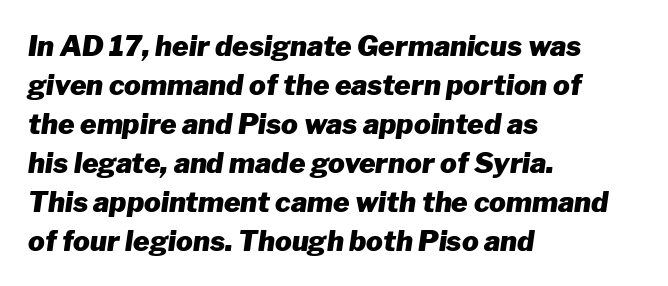
The image shows 28 px heavy type, italic (leaning right); set left-aligned, normal line spacing (1.39x), normal letter spacing, not underlined; low stroke contrast and a medium x-height.
